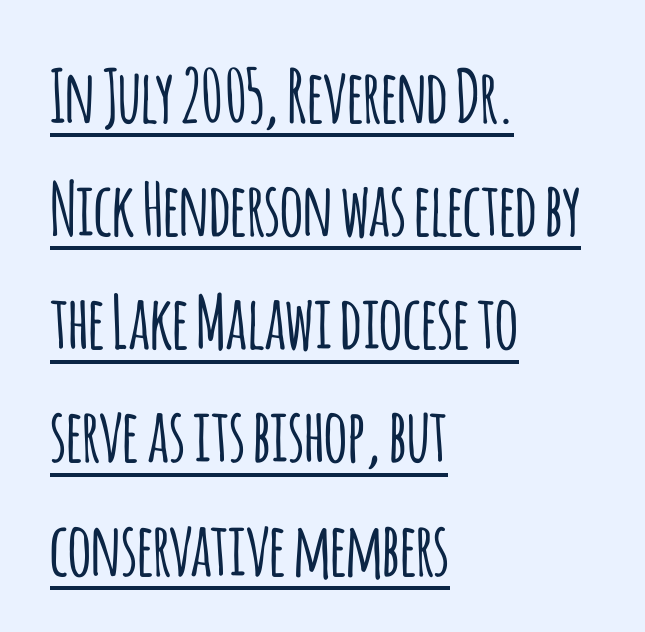
This sample keeps an unexceptional amount of space between lines. Descenders here cross a horizontal rule under the line. Left-aligned paragraph, ragged on the right. Looks like regular typesetting: each glyph gets only the width it needs. The rendering keeps characters at their native spacing. Regarding serifs, this sample does without them.
